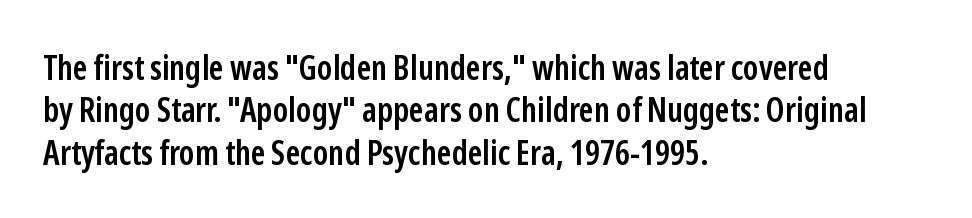
{"serif": "no", "italic": "no", "bold": "semi", "weight": "semibold", "width": "condensed", "stroke_contrast": "low", "x_height": "medium", "monospaced": "no", "underline": "no", "align": "left", "line_spacing": "normal", "line_spacing_ratio": 1.25, "letter_spacing": "normal", "letter_spacing_em": 0.0, "glyph_px": 34}
